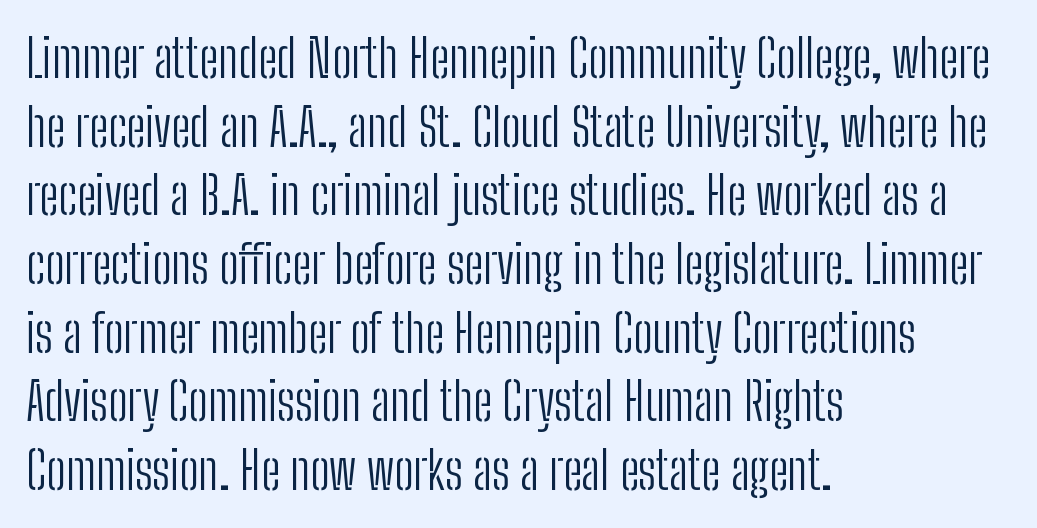
The image shows 52 px light, condensed sans-serif type, upright; set left-aligned, normal line spacing (1.32x), normal letter spacing, not underlined; low stroke contrast and a medium x-height.
